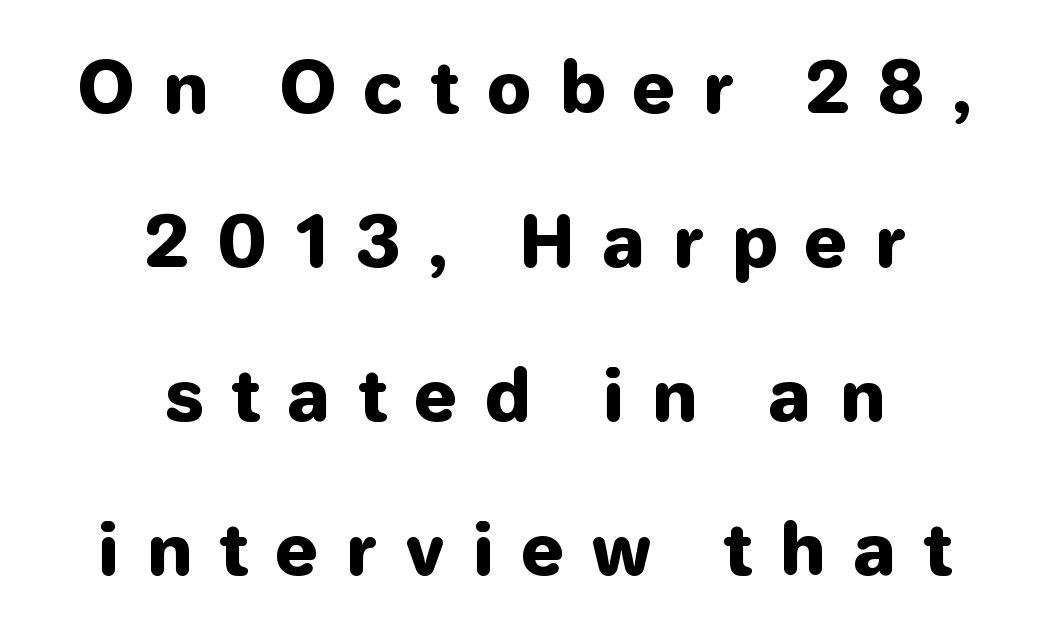
Q: Is the text bold? A: Yes.
Q: Is the text italic (slanted)? A: No, it is upright.
Q: Is the typeface a serif or a sans-serif typeface? A: Sans-serif.
Q: Is the text underlined? A: No.
Q: How is the paragraph aligned? A: Centered.
Q: Is the spacing between letters normal or unusually wide? A: Unusually wide.
Q: Is the spacing between lines tight, normal or loose? A: Loose.
Q: Width (condensed, normal, or wide)? A: Normal.
Q: Stroke contrast? A: Low.
Q: x-height? A: Medium.
Q: Monospaced? A: No.
